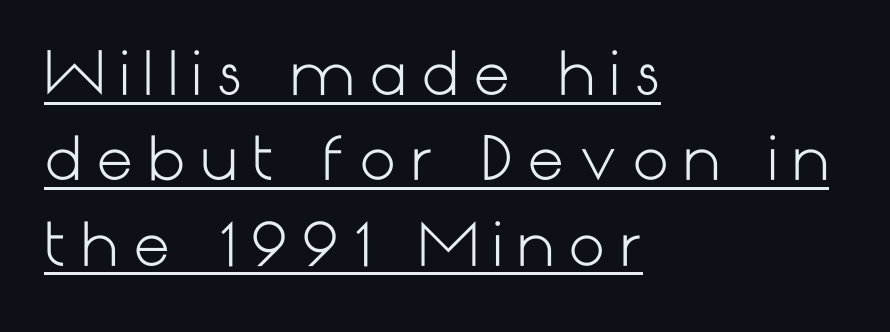
Q: Is the text bold? A: No.
Q: Is the text italic (slanted)? A: No, it is upright.
Q: Is the typeface a serif or a sans-serif typeface? A: Sans-serif.
Q: Is the text underlined? A: Yes.
Q: How is the paragraph aligned? A: Left-aligned.
Q: Is the spacing between letters normal or unusually wide? A: Unusually wide.
Q: Is the spacing between lines tight, normal or loose? A: Normal.
Q: Width (condensed, normal, or wide)? A: Normal.
Q: Stroke contrast? A: Low.
Q: x-height? A: Medium.
